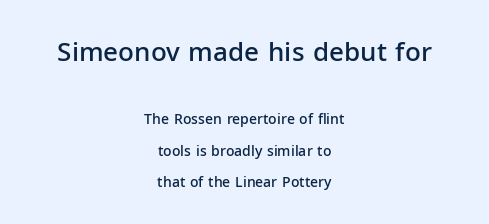
Q: Is the text bold? A: Semi-bold.
Q: Is the text italic (slanted)? A: No, it is upright.
Q: Is the text underlined? A: No.
Q: How is the paragraph aligned? A: Centered.
Q: Is the spacing between letters normal or unusually wide? A: Normal.
Q: Is the spacing between lines tight, normal or loose? A: Loose.
Q: Which block of text is set in a larger size, the first (top) or the second (bottom)? A: The first (top) one.
